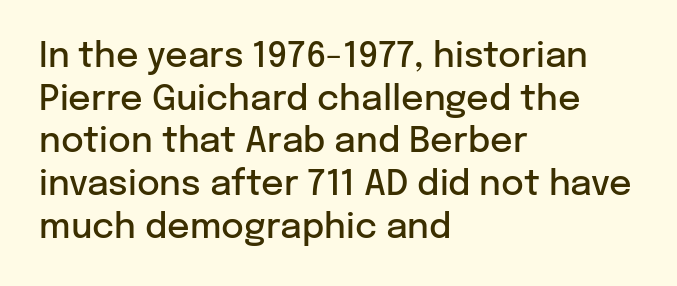
The image shows 35 px semibold sans-serif type, upright; set left-aligned, line spacing 1.22x, normal letter spacing, not underlined; low stroke contrast and a medium x-height.
